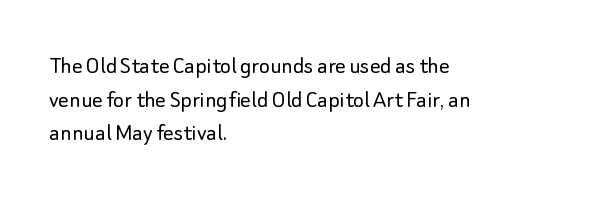
Q: Is the text bold? A: No.
Q: Is the text italic (slanted)? A: No, it is upright.
Q: Is the text underlined? A: No.
Q: How is the paragraph aligned? A: Left-aligned.
Q: Is the spacing between letters normal or unusually wide? A: Normal.
Q: Is the spacing between lines tight, normal or loose? A: Normal.
